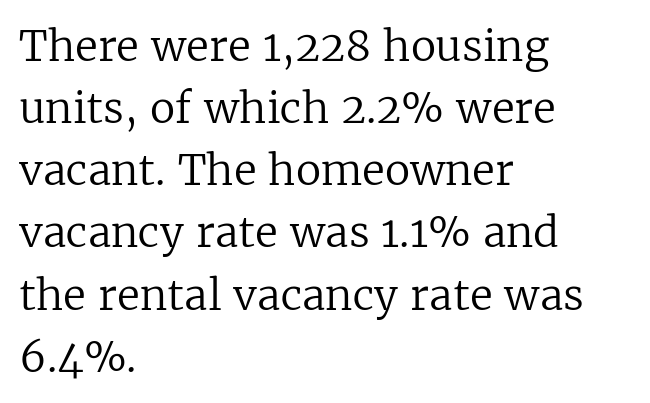
{"serif": "yes", "italic": "no", "bold": "no", "weight": "regular", "width": "normal", "stroke_contrast": "low", "x_height": "medium", "monospaced": "no", "underline": "no", "align": "left", "line_spacing": "normal", "line_spacing_ratio": 1.48, "letter_spacing": "normal", "letter_spacing_em": 0.0, "glyph_px": 42}
